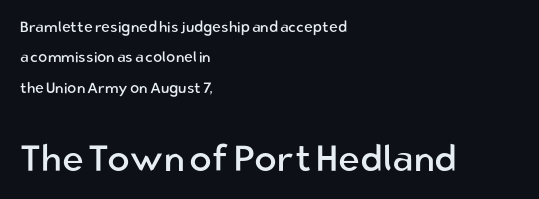
Q: Is the text bold? A: No.
Q: Is the text italic (slanted)? A: No, it is upright.
Q: Is the typeface a serif or a sans-serif typeface? A: Sans-serif.
Q: Is the text underlined? A: No.
Q: How is the paragraph aligned? A: Left-aligned.
Q: Is the spacing between letters normal or unusually wide? A: Normal.
Q: Is the spacing between lines tight, normal or loose? A: Loose.
Q: Which block of text is set in a larger size, the first (top) or the second (bottom)? A: The second (bottom) one.
Q: Width (condensed, normal, or wide)? A: Normal.
Q: Stroke contrast? A: Low.
Q: x-height? A: Medium.
Q: Monospaced? A: No.
